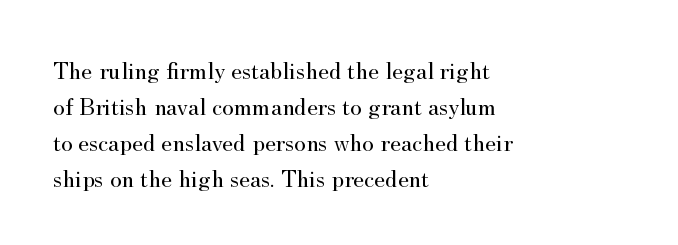
Q: Is the text bold? A: No.
Q: Is the text italic (slanted)? A: No, it is upright.
Q: Is the text underlined? A: No.
Q: How is the paragraph aligned? A: Left-aligned.
Q: Is the spacing between letters normal or unusually wide? A: Normal.
Q: Is the spacing between lines tight, normal or loose? A: Normal.
